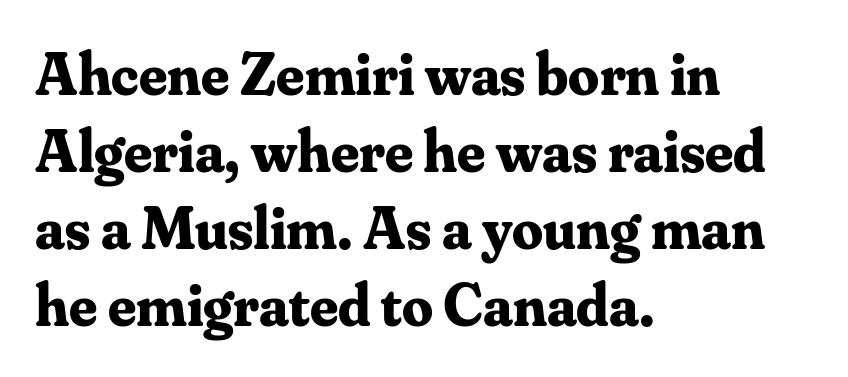
{"serif": "yes", "italic": "no", "bold": "yes", "weight": "bold", "width": "normal", "stroke_contrast": "medium", "x_height": "small", "monospaced": "no", "underline": "no", "align": "left", "line_spacing": "normal", "line_spacing_ratio": 1.26, "letter_spacing": "normal", "letter_spacing_em": 0.0, "glyph_px": 61}
